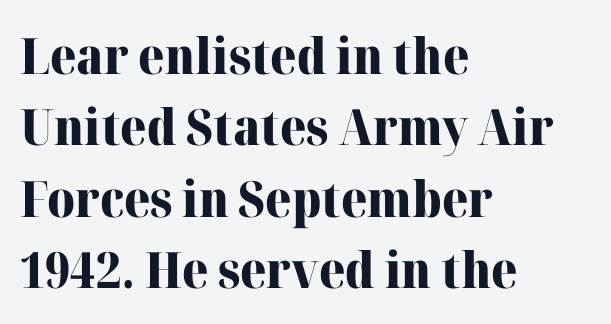
{"serif": "yes", "italic": "no", "bold": "yes", "weight": "heavy", "width": "normal", "stroke_contrast": "high", "x_height": "medium", "monospaced": "no", "underline": "no", "align": "left", "line_spacing": "normal", "line_spacing_ratio": 1.43, "letter_spacing": "normal", "letter_spacing_em": 0.0, "glyph_px": 50}
